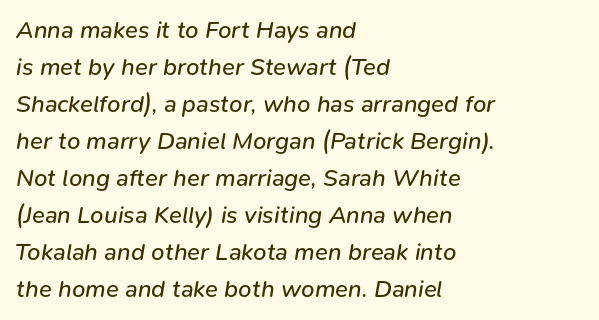
In CSS terms this would be text-align: left. This sample keeps an unexceptional amount of space between lines. The tracking reads as untouched default to a designer's eye. Vertical stems look standard width or narrower in stroke.
